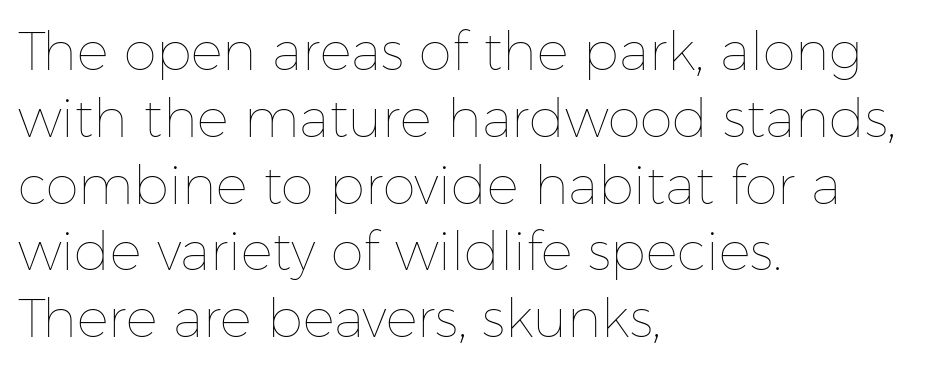
Q: Is the text bold? A: No.
Q: Is the text italic (slanted)? A: No, it is upright.
Q: Is the text underlined? A: No.
Q: How is the paragraph aligned? A: Left-aligned.
Q: Is the spacing between letters normal or unusually wide? A: Normal.
Q: Is the spacing between lines tight, normal or loose? A: Normal.
Q: Width (condensed, normal, or wide)? A: Normal.
Q: Stroke contrast? A: Low.
Q: x-height? A: Medium.
Q: Monospaced? A: No.
